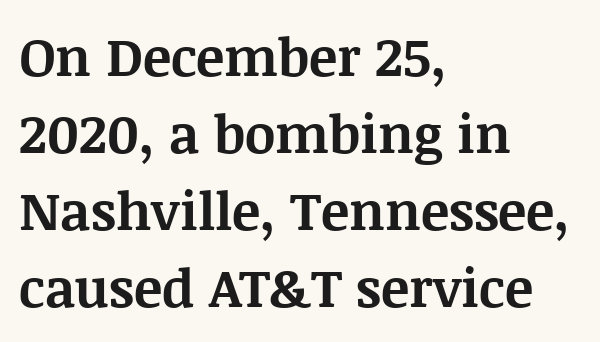
{"serif": "yes", "italic": "no", "bold": "yes", "weight": "bold", "width": "normal", "stroke_contrast": "medium", "x_height": "large", "monospaced": "no", "underline": "no", "align": "left", "line_spacing": "normal", "line_spacing_ratio": 1.45, "letter_spacing": "normal", "letter_spacing_em": 0.0, "glyph_px": 53}
